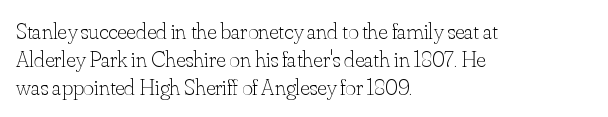
Q: Is the text bold? A: No.
Q: Is the text italic (slanted)? A: No, it is upright.
Q: Is the text underlined? A: No.
Q: How is the paragraph aligned? A: Left-aligned.
Q: Is the spacing between letters normal or unusually wide? A: Normal.
